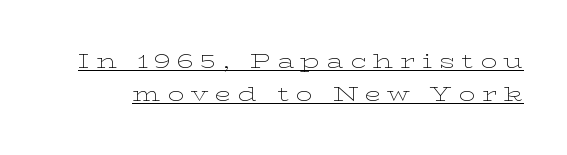
The image shows 21 px text type, upright; set normal line spacing (1.59x), unusually wide letter spacing (+0.31 em), underlined.
